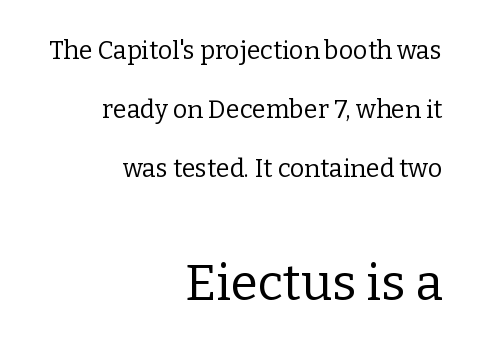
Stem width sits at or under what a default text font uses. Look at the glyph heights: the lower group is clearly the bigger setting. Designer's note — italics off, roman on. The baseline area is clear. Compared with a flush-left layout, this one pins lines to the opposite, right side.
